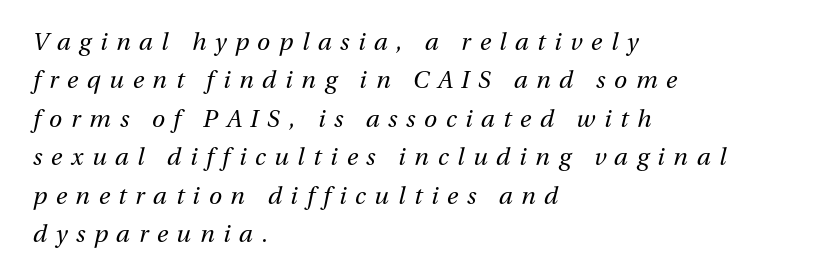
The image shows 24 px text type, italic (leaning right); set left-aligned, normal line spacing (1.6x), unusually wide letter spacing (+0.36 em), not underlined.
